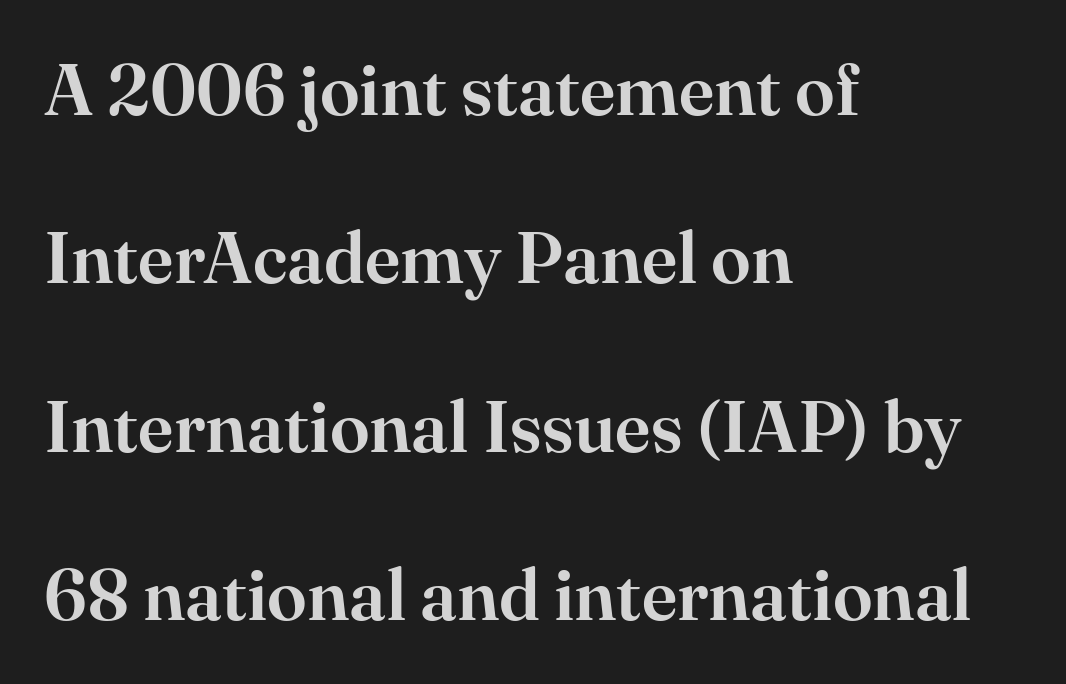
Whoever set this chose breathing room over compactness in the vertical rhythm. Tracking here is standard; glyphs follow each other at the usual distance. Vertical strokes here are truly vertical. The compositor pushed each line to the left boundary. Clear beneath every line of the passage. Is this a fixed-width face? No — the glyphs have proportional, varying widths.
